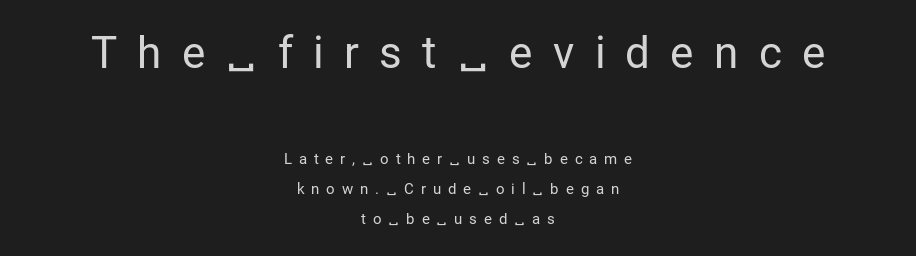
Q: Is the text bold? A: No.
Q: Is the text italic (slanted)? A: No, it is upright.
Q: Is the typeface a serif or a sans-serif typeface? A: Sans-serif.
Q: Is the text underlined? A: No.
Q: How is the paragraph aligned? A: Centered.
Q: Is the spacing between letters normal or unusually wide? A: Unusually wide.
Q: Is the spacing between lines tight, normal or loose? A: Loose.
Q: Which block of text is set in a larger size, the first (top) or the second (bottom)? A: The first (top) one.
Q: Width (condensed, normal, or wide)? A: Normal.
Q: Stroke contrast? A: Low.
Q: x-height? A: Medium.
Q: Monospaced? A: No.
